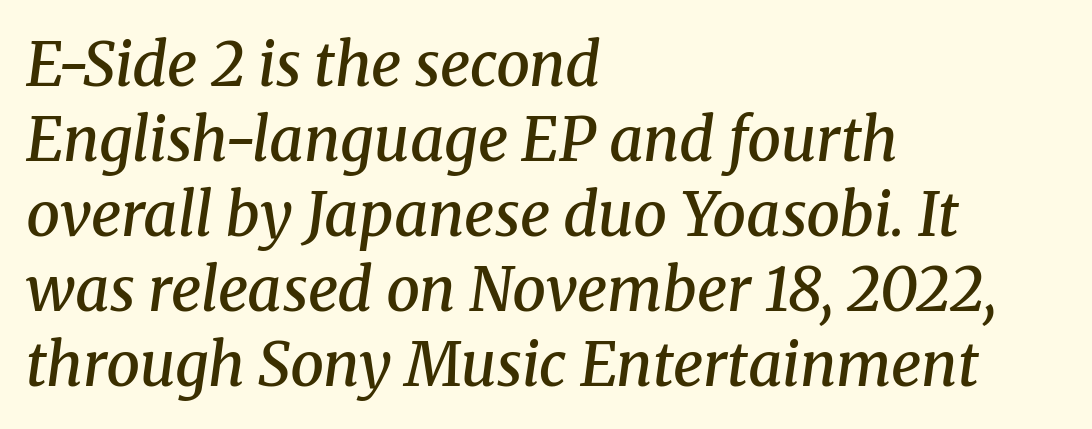
{"serif": "yes", "italic": "yes", "lean": "right", "slant_degrees": 8, "bold": "semi", "weight": "semibold", "width": "normal", "stroke_contrast": "medium", "x_height": "medium", "monospaced": "no", "underline": "no", "align": "left", "line_spacing": "normal", "line_spacing_ratio": 1.25, "letter_spacing": "normal", "letter_spacing_em": 0.0, "glyph_px": 60}
